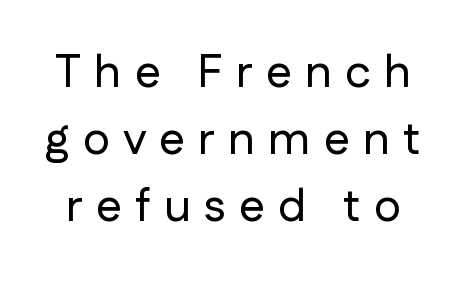
Plain, unruled lines of type. No feet cap the strokes, marking this as sans-serif type. The letters are spread apart with noticeably loose tracking. Character widths vary here, with narrow letters taking less room than wide ones. Posture: vertical.
